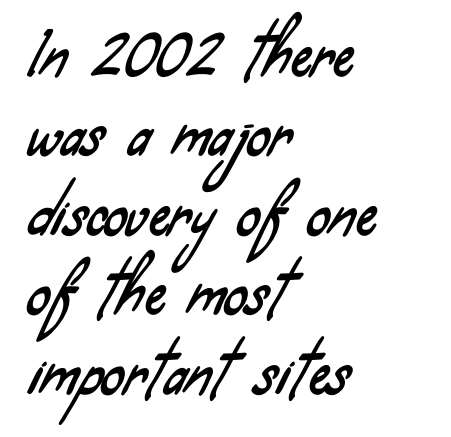
Compared with a centered layout, this one pins lines to the left instead. Students, observe: this is what conventionally led text looks like. Words appear dense and cohesive because spacing is normal. Plain, unruled lines of type. Spacing verdict: proportional, widths tailored to each character. Note: no serifs on the glyphs.
